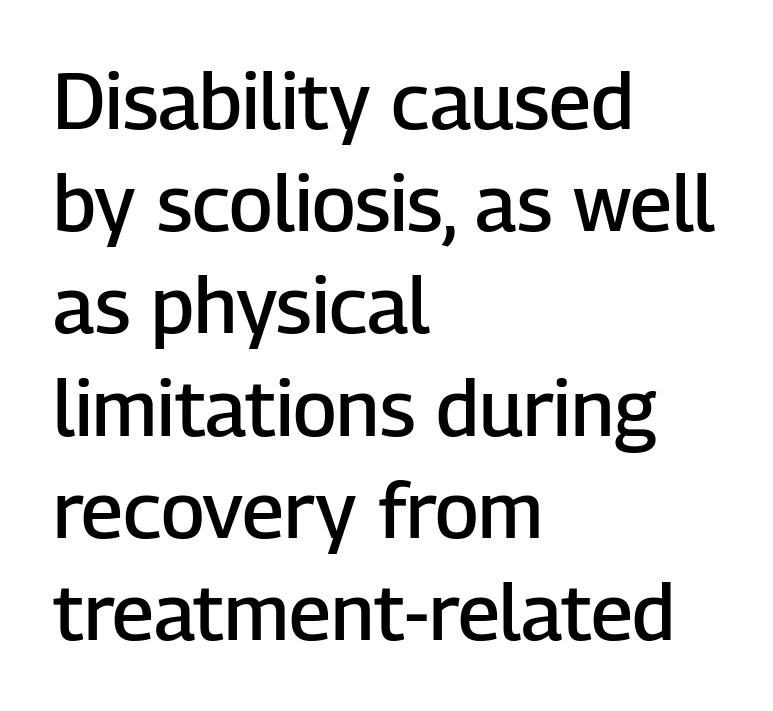
The image shows 78 px semibold sans-serif type, upright; set left-aligned, normal line spacing (1.31x), normal letter spacing, not underlined; low stroke contrast and a medium x-height.
